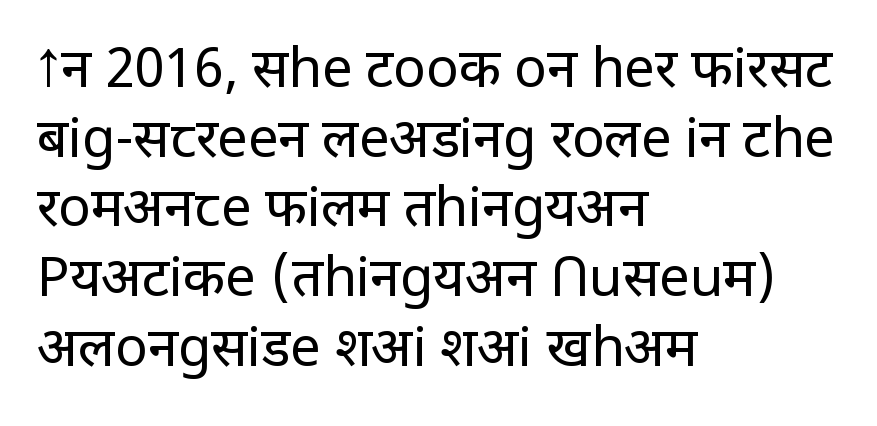
If you drew a ruler down the left edge, every line would touch it. The zone under the glyphs is completely vacant. No extra tracking has been applied to these lines. On a weight scale, this lands at 450 or below.
